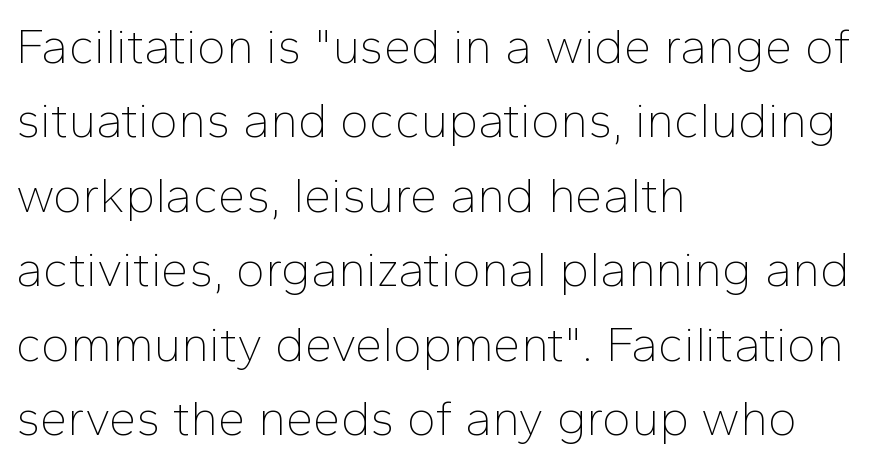
Q: Is the text bold? A: No.
Q: Is the text italic (slanted)? A: No, it is upright.
Q: Is the typeface a serif or a sans-serif typeface? A: Sans-serif.
Q: Is the text underlined? A: No.
Q: How is the paragraph aligned? A: Left-aligned.
Q: Is the spacing between letters normal or unusually wide? A: Normal.
Q: Is the spacing between lines tight, normal or loose? A: Normal.
Q: Width (condensed, normal, or wide)? A: Normal.
Q: Stroke contrast? A: Low.
Q: x-height? A: Medium.
Q: Monospaced? A: No.
